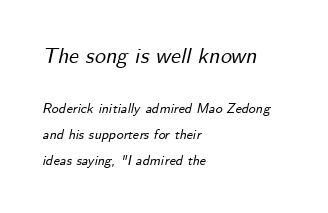
{"italic": "yes", "lean": "right", "slant_degrees": 12, "underline": "no", "align": "left", "line_spacing_ratio": 1.84, "letter_spacing": "normal", "letter_spacing_em": 0.0, "larger_block": "first", "size_ratio": 1.57, "glyph_px": 22}
